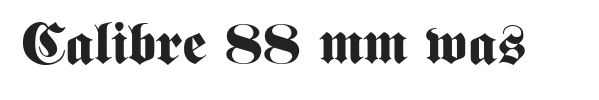
The image shows 58 px bold, condensed sans-serif type, upright; set normal letter spacing, not underlined; medium stroke contrast and a medium x-height.
